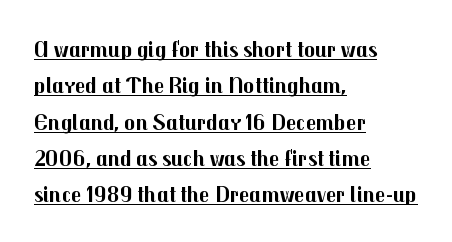
Honestly, the letter spacing is just normal — you wouldn't notice it. A dark, heavy texture on the line: the type is bold. A typesetter would call this leading conventional body-copy spacing. It's the straight-up-and-down kind of type. Horizontally, the lines are justified to the leading edge only.
